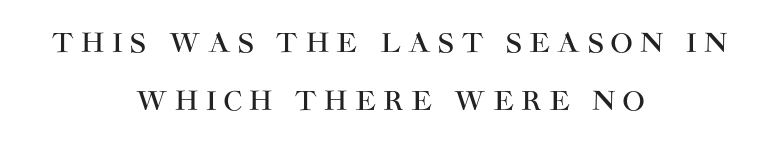
{"italic": "no", "underline": "no", "align": "center", "line_spacing": "loose", "line_spacing_ratio": 2.25, "letter_spacing": "wide", "letter_spacing_em": 0.29, "glyph_px": 26}
